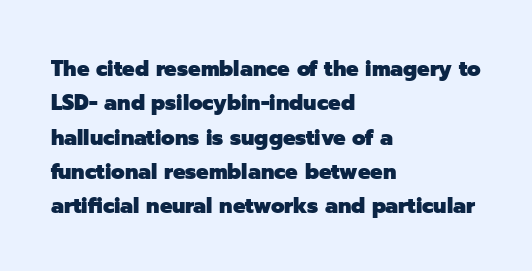
Q: Is the text bold? A: Yes.
Q: Is the text italic (slanted)? A: No, it is upright.
Q: Is the text underlined? A: No.
Q: How is the paragraph aligned? A: Left-aligned.
Q: Is the spacing between letters normal or unusually wide? A: Normal.
Q: Is the spacing between lines tight, normal or loose? A: Normal.
